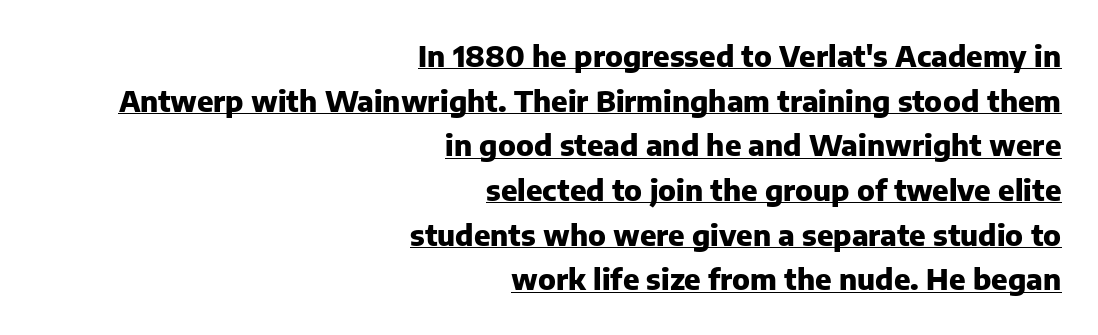
Q: Is the text bold? A: Yes.
Q: Is the text italic (slanted)? A: No, it is upright.
Q: Is the typeface a serif or a sans-serif typeface? A: Sans-serif.
Q: Is the text underlined? A: Yes.
Q: How is the paragraph aligned? A: Right-aligned.
Q: Is the spacing between letters normal or unusually wide? A: Normal.
Q: Is the spacing between lines tight, normal or loose? A: Normal.
Q: Width (condensed, normal, or wide)? A: Normal.
Q: Stroke contrast? A: Low.
Q: x-height? A: Medium.
Q: Monospaced? A: No.
